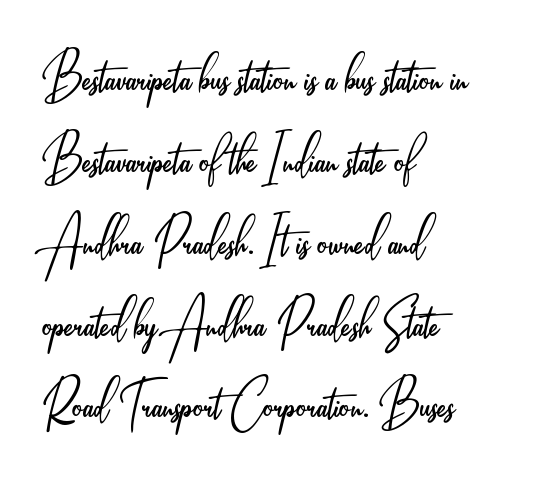
The image shows 66 px light, condensed sans-serif type; set left-aligned, line spacing 1.24x, normal letter spacing, not underlined; low stroke contrast and a small x-height.
